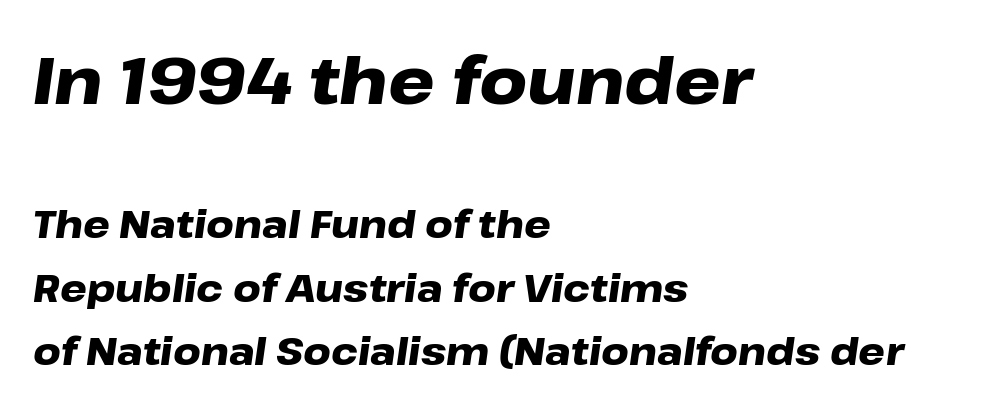
The image shows 66 px heavy, wide type, italic (leaning right); set left-aligned, normal line spacing (1.68x), normal letter spacing, not underlined; the first (top) block is 1.74x larger; low stroke contrast and a medium x-height.
